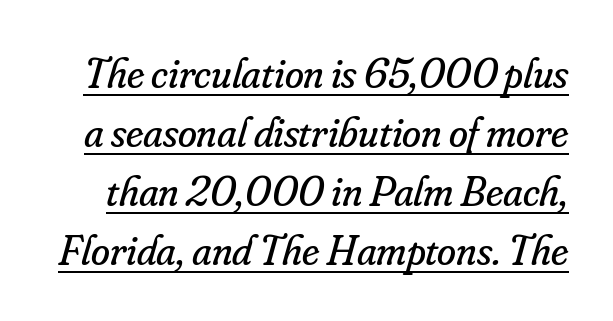
{"serif": "yes", "italic": "yes", "lean": "right", "slant_degrees": 16, "bold": "no", "weight": "regular", "width": "normal", "stroke_contrast": "low", "x_height": "small", "monospaced": "no", "underline": "yes", "line_spacing": "normal", "line_spacing_ratio": 1.37, "letter_spacing": "normal", "letter_spacing_em": 0.0, "glyph_px": 43}
